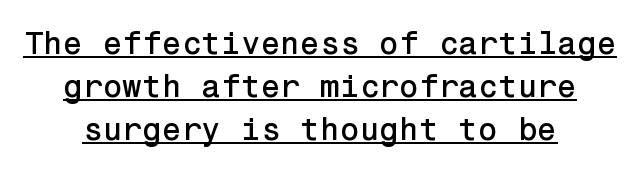
{"serif": "no", "italic": "no", "width": "normal", "stroke_contrast": "low", "x_height": "medium", "underline": "yes", "align": "center", "line_spacing": "normal", "line_spacing_ratio": 1.34, "letter_spacing": "normal", "letter_spacing_em": 0.0, "glyph_px": 32}
